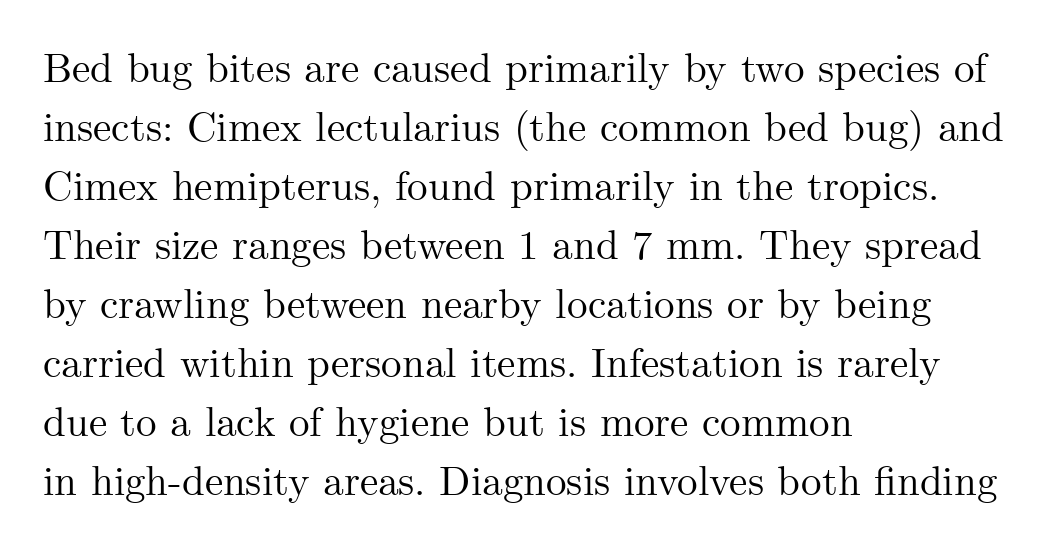
The image shows 41 px serif type, upright; set left-aligned, normal line spacing (1.44x), normal letter spacing, not underlined; medium stroke contrast and a small x-height.
